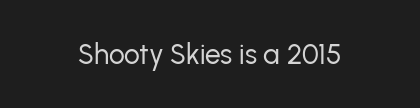
The image shows 28 px regular-weight sans-serif type, upright; set normal letter spacing, not underlined; low stroke contrast and a medium x-height.
